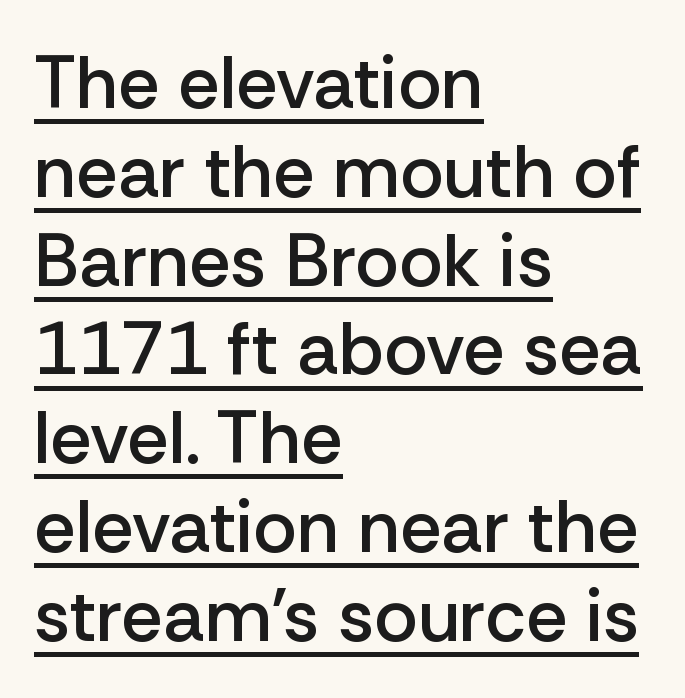
Q: Is the text bold? A: Semi-bold.
Q: Is the text italic (slanted)? A: No, it is upright.
Q: Is the typeface a serif or a sans-serif typeface? A: Sans-serif.
Q: Is the text underlined? A: Yes.
Q: How is the paragraph aligned? A: Left-aligned.
Q: Is the spacing between letters normal or unusually wide? A: Normal.
Q: Width (condensed, normal, or wide)? A: Normal.
Q: Stroke contrast? A: Low.
Q: x-height? A: Medium.
Q: Monospaced? A: No.
